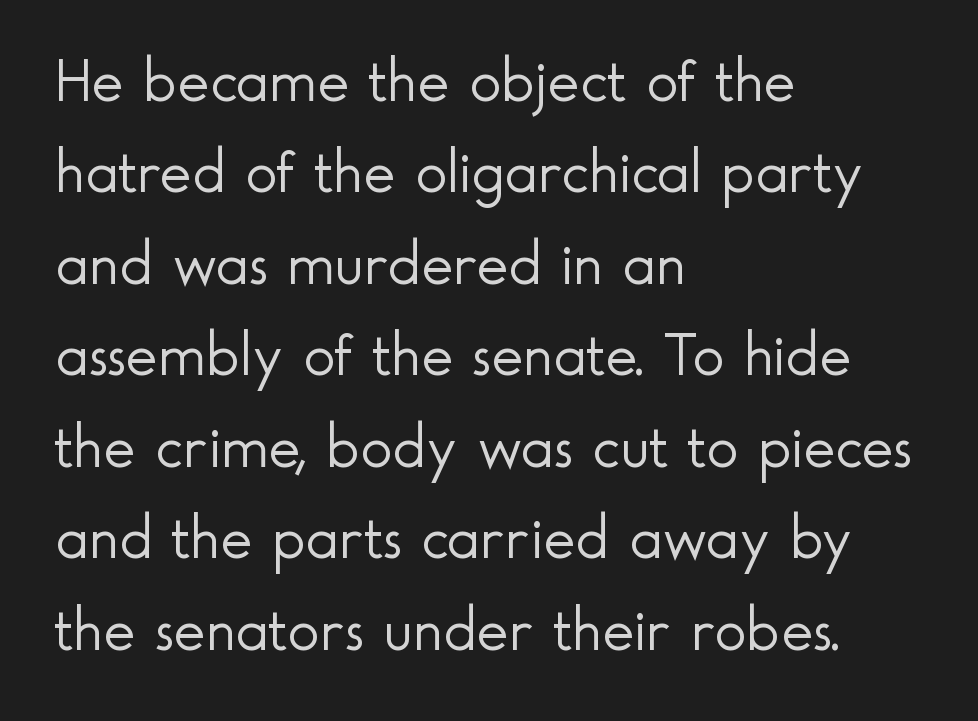
The image shows 61 px light sans-serif type, upright; set left-aligned, normal line spacing (1.5x), normal letter spacing, not underlined; a small x-height.
